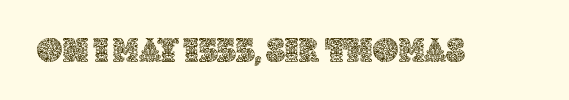
Words float on clear page, feet unadorned. In terms of posture, this sample is upright. The face used here is proportionally spaced, like ordinary book or web type. This sample uses plain, unmodified letter spacing.
